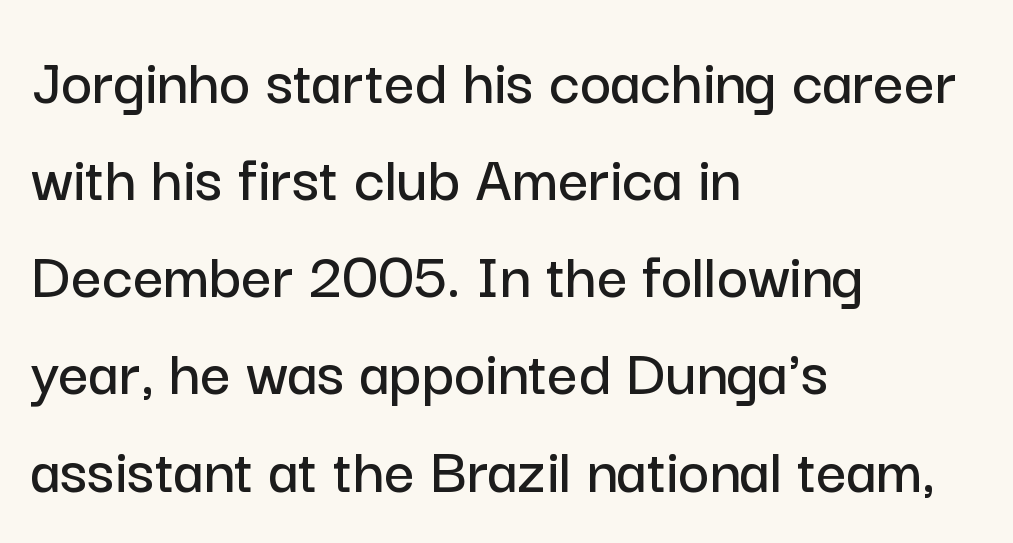
The image shows 67 px sans-serif type, upright; set left-aligned, normal line spacing (1.45x), normal letter spacing, not underlined; low stroke contrast and a medium x-height.
